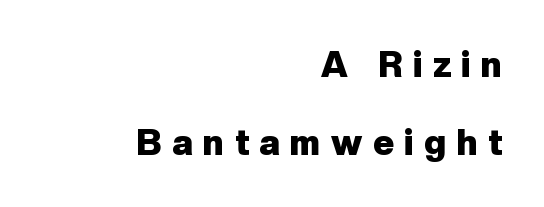
Q: Is the text bold? A: Yes.
Q: Is the text italic (slanted)? A: No, it is upright.
Q: Is the typeface a serif or a sans-serif typeface? A: Sans-serif.
Q: Is the text underlined? A: No.
Q: How is the paragraph aligned? A: Right-aligned.
Q: Is the spacing between letters normal or unusually wide? A: Unusually wide.
Q: Is the spacing between lines tight, normal or loose? A: Loose.
Q: Width (condensed, normal, or wide)? A: Normal.
Q: Stroke contrast? A: Low.
Q: x-height? A: Medium.
Q: Monospaced? A: No.
